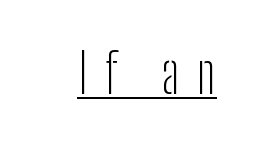
{"serif": "no", "italic": "no", "bold": "no", "weight": "light", "width": "condensed", "stroke_contrast": "low", "x_height": "medium", "monospaced": "no", "underline": "yes", "letter_spacing": "wide", "letter_spacing_em": 0.32, "glyph_px": 54}
